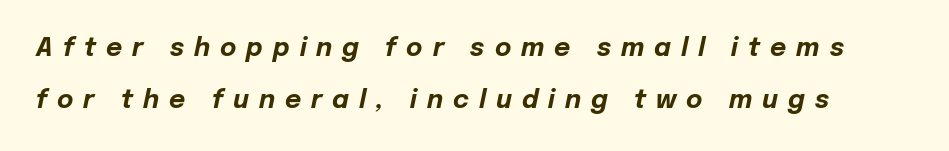
{"italic": "yes", "lean": "right", "slant_degrees": 12, "bold": "yes", "underline": "no", "line_spacing": "loose", "line_spacing_ratio": 2.09, "letter_spacing": "wide", "letter_spacing_em": 0.4, "glyph_px": 25}
